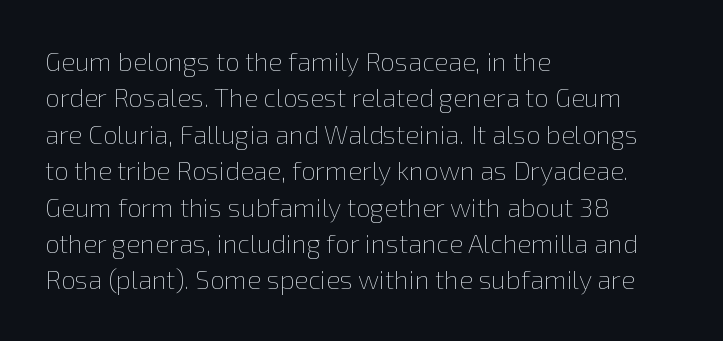
{"italic": "no", "bold": "no", "underline": "no", "align": "left", "line_spacing": "normal", "line_spacing_ratio": 1.4, "letter_spacing": "normal", "letter_spacing_em": 0.0, "glyph_px": 26}
